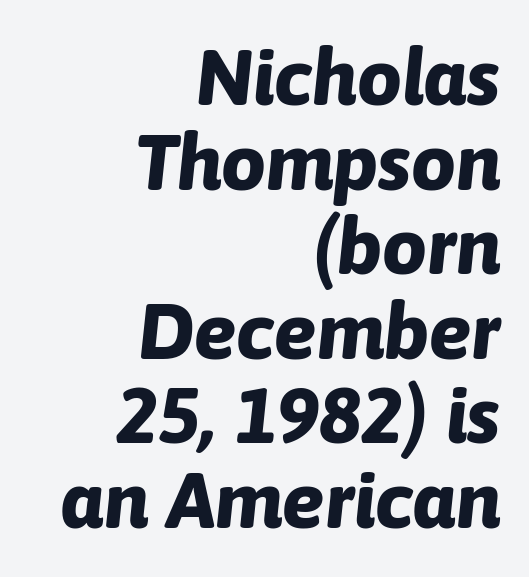
Is the type slanted? Yes — the strokes lean at a clear angle. Whoever set this chose condensed vertical rhythm over breathing room. The baseline area is clear. Every row of glyphs terminates at an identical x-position on the right. Here the designer chose a conventional face with non-uniform glyph widths.
